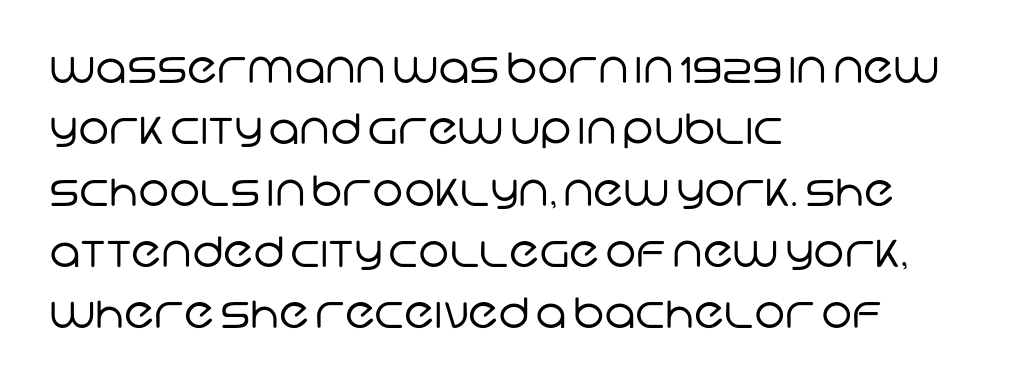
Q: Is the text bold? A: No.
Q: Is the typeface a serif or a sans-serif typeface? A: Sans-serif.
Q: Is the text underlined? A: No.
Q: How is the paragraph aligned? A: Left-aligned.
Q: Is the spacing between letters normal or unusually wide? A: Normal.
Q: Is the spacing between lines tight, normal or loose? A: Normal.
Q: Width (condensed, normal, or wide)? A: Normal.
Q: Stroke contrast? A: Low.
Q: x-height? A: Large.
Q: Monospaced? A: No.
